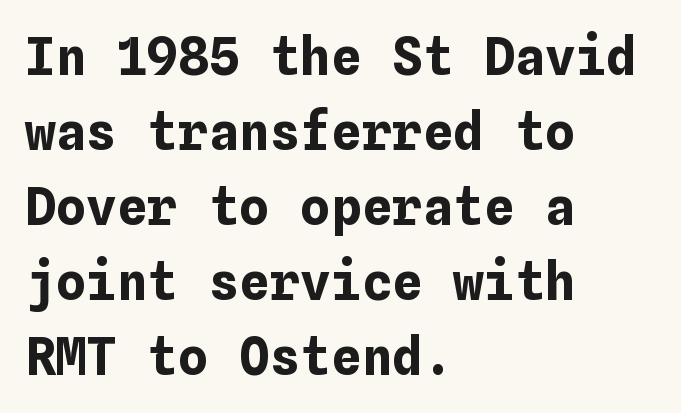
No word sits above an underline. Students, this is bold: see how much ink each stroke carries. These lines were composed using upright roman letters. Regarding leading, the lines here are spaced in the standard way. Tracking value appears to be zero — textbook default spacing. Caption: multi-line text, flush left, ragged right.
